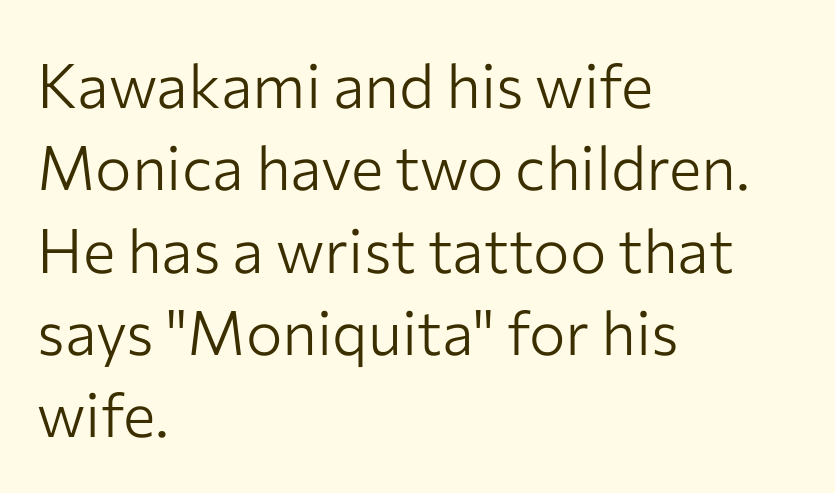
{"serif": "no", "italic": "no", "bold": "no", "weight": "light", "width": "normal", "stroke_contrast": "low", "x_height": "medium", "monospaced": "no", "underline": "no", "align": "left", "line_spacing": "normal", "line_spacing_ratio": 1.35, "letter_spacing": "normal", "letter_spacing_em": 0.0, "glyph_px": 61}
